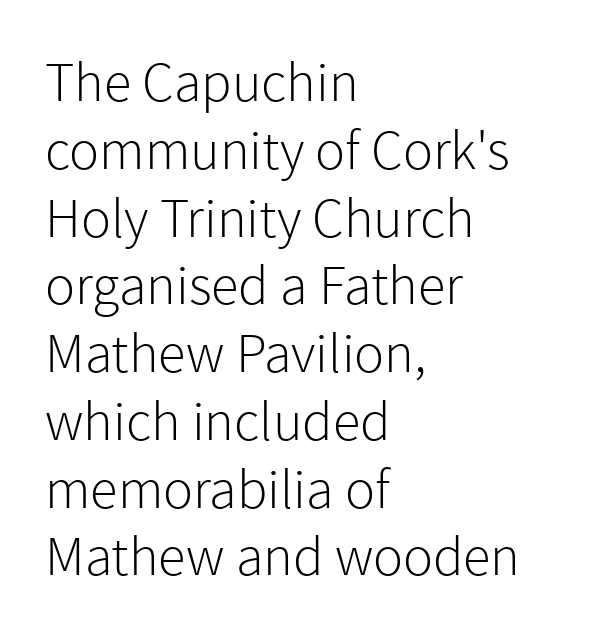
{"serif": "no", "italic": "no", "bold": "no", "weight": "light", "width": "normal", "x_height": "medium", "monospaced": "no", "underline": "no", "align": "left", "line_spacing_ratio": 1.21, "letter_spacing": "normal", "letter_spacing_em": 0.0, "glyph_px": 56}
